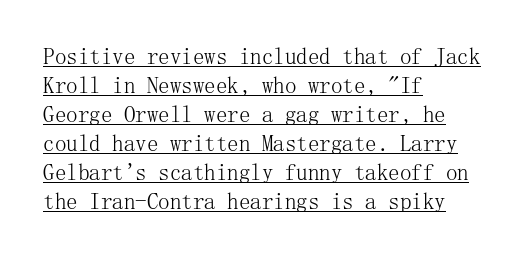
A roman cut, with each character standing at attention. The gaps between neighbouring characters are ordinary and unremarkable. These lines sit exactly where default settings would place them. Is the block centered? No — it sits flush against the left margin. Is the stroke heavy? The answer is a plain regular-or-lighter. A rule runs beneath these lines of type.
